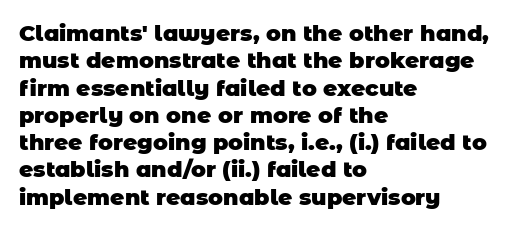
Q: Is the text bold? A: Yes.
Q: Is the text underlined? A: No.
Q: How is the paragraph aligned? A: Left-aligned.
Q: Is the spacing between letters normal or unusually wide? A: Normal.
